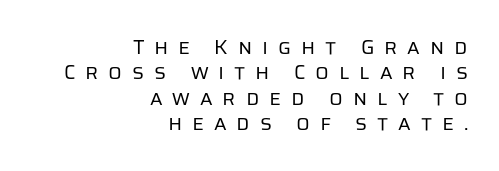
This rendering uses right alignment, leaving the left contour irregular. In terms of posture, this sample is upright. On a weight scale, this lands at 450 or below. This sample keeps an unexceptional amount of space between lines. Underline: absent.
